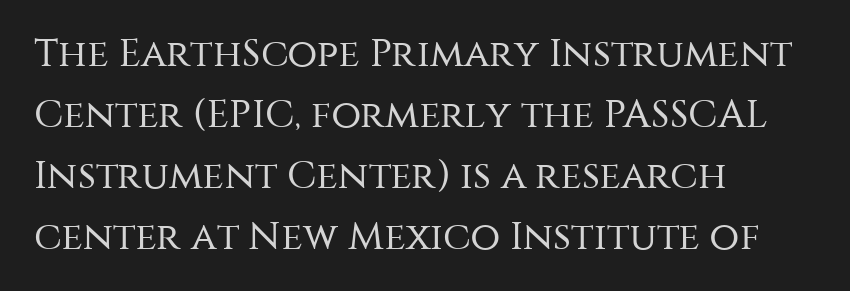
The image shows 39 px regular-weight sans-serif type, upright; set left-aligned, normal line spacing (1.56x), normal letter spacing, not underlined; medium stroke contrast and a large x-height.
